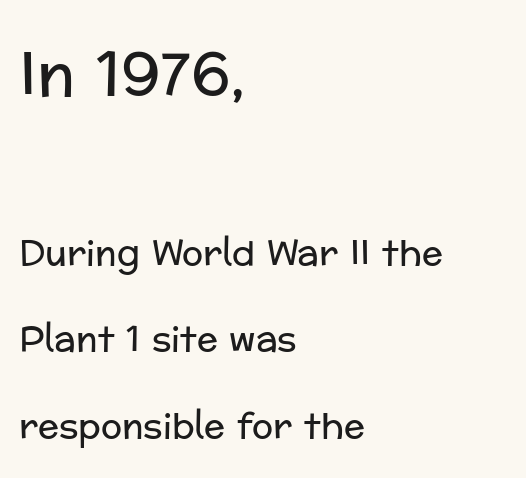
{"serif": "no", "italic": "no", "bold": "no", "weight": "regular", "width": "normal", "stroke_contrast": "low", "x_height": "medium", "monospaced": "no", "underline": "no", "align": "left", "line_spacing": "loose", "line_spacing_ratio": 2.47, "letter_spacing": "normal", "letter_spacing_em": 0.0, "larger_block": "first", "size_ratio": 1.77, "glyph_px": 62}
